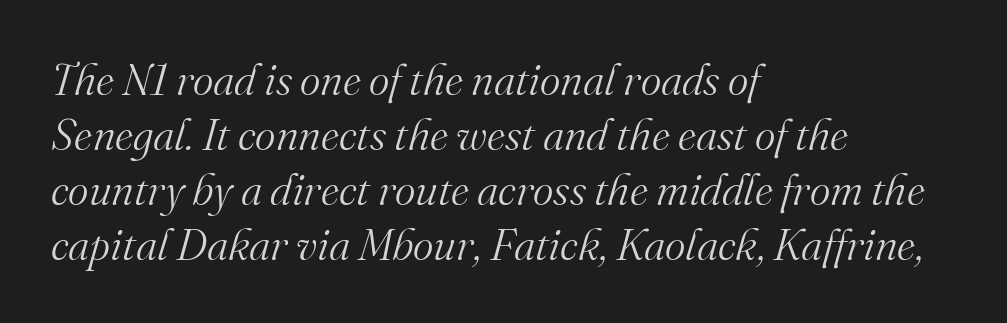
Which margin do the lines hug? The left one — the right edge is uneven. What kind of face is this? One with serifs. Words float on clear page, feet unadorned. The passage shown has conventional tracking throughout.
